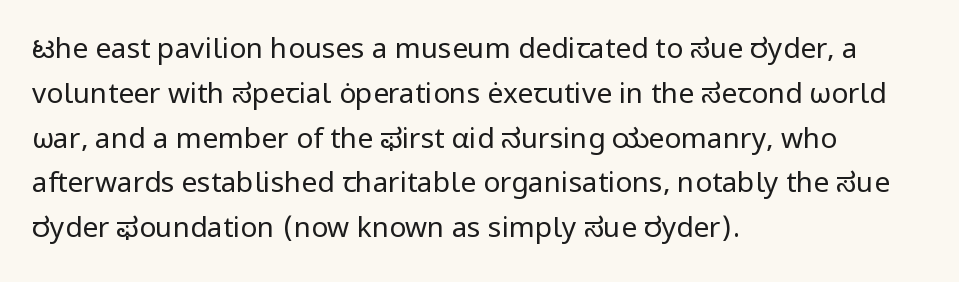
The image shows 28 px regular-weight sans-serif type, upright; set left-aligned, normal line spacing (1.6x), normal letter spacing, not underlined; low stroke contrast and a medium x-height.
